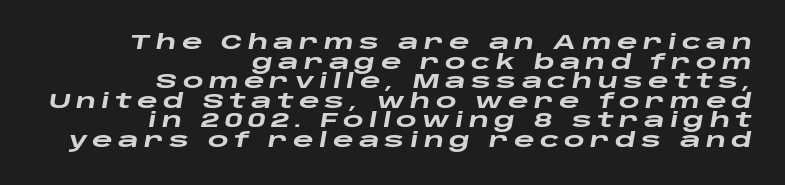
The image shows 20 px bold type, italic (leaning right); set right-aligned, tight line spacing (0.98x), unusually wide letter spacing (+0.26 em), not underlined.
